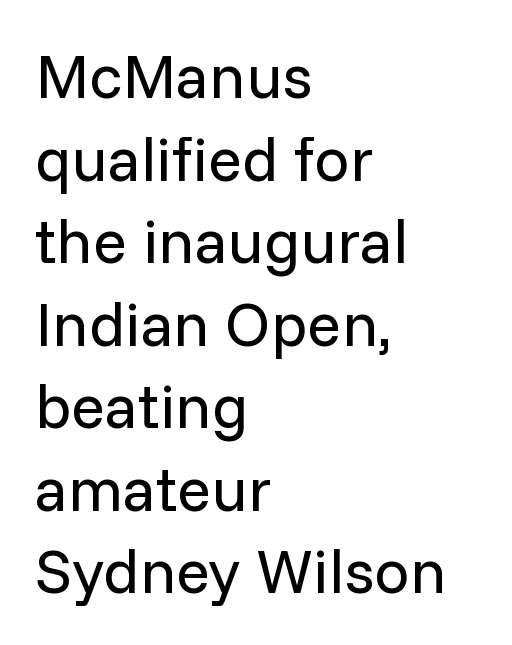
{"serif": "no", "italic": "no", "bold": "no", "weight": "regular", "width": "normal", "stroke_contrast": "low", "x_height": "medium", "monospaced": "no", "underline": "no", "align": "left", "line_spacing": "normal", "line_spacing_ratio": 1.31, "letter_spacing": "normal", "letter_spacing_em": 0.0, "glyph_px": 63}
